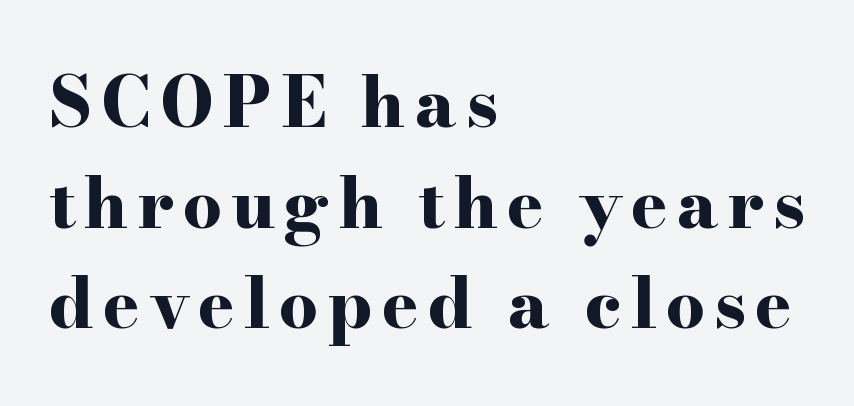
The image shows 69 px bold, wide serif type, upright; set left-aligned, normal line spacing (1.46x), not underlined; high stroke contrast and a small x-height.
